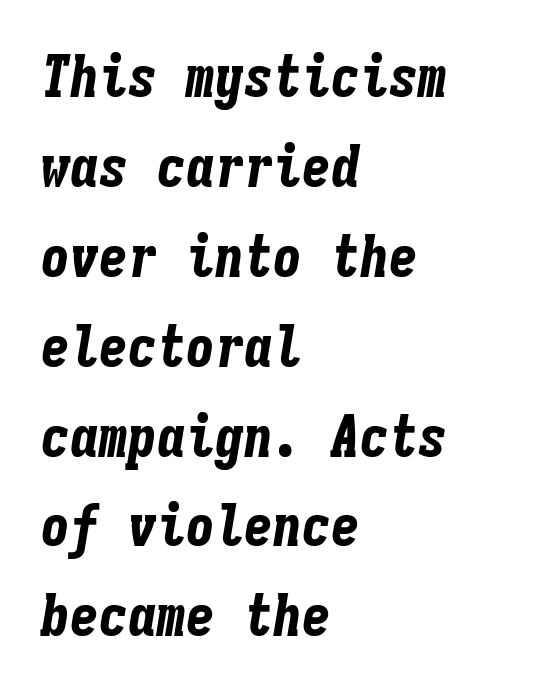
Q: Is the text bold? A: Yes.
Q: Is the text italic (slanted)? A: Yes, it leans right by about 9 degrees.
Q: Is the text underlined? A: No.
Q: How is the paragraph aligned? A: Left-aligned.
Q: Is the spacing between letters normal or unusually wide? A: Normal.
Q: Is the spacing between lines tight, normal or loose? A: Normal.
Q: Width (condensed, normal, or wide)? A: Condensed.
Q: Stroke contrast? A: Low.
Q: x-height? A: Medium.
Q: Monospaced? A: Yes.
